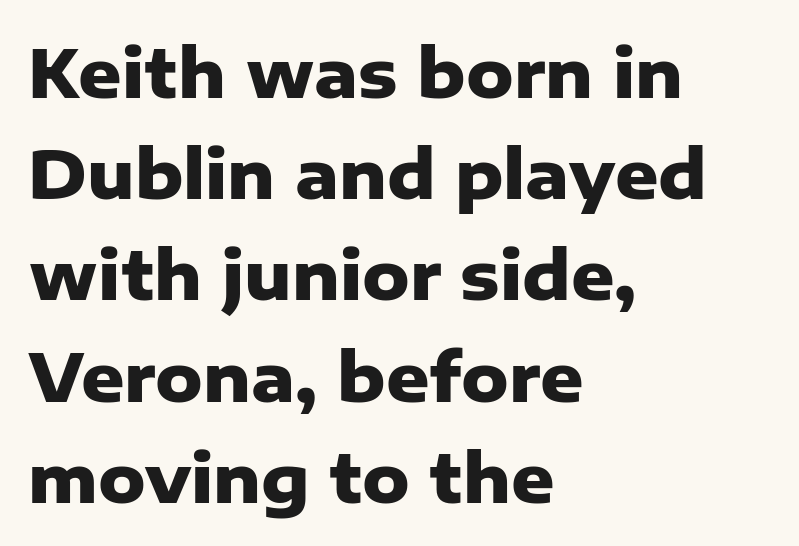
Q: Is the text bold? A: Yes.
Q: Is the text italic (slanted)? A: No, it is upright.
Q: Is the typeface a serif or a sans-serif typeface? A: Sans-serif.
Q: Is the text underlined? A: No.
Q: How is the paragraph aligned? A: Left-aligned.
Q: Is the spacing between letters normal or unusually wide? A: Normal.
Q: Is the spacing between lines tight, normal or loose? A: Normal.
Q: Width (condensed, normal, or wide)? A: Normal.
Q: Stroke contrast? A: Low.
Q: x-height? A: Medium.
Q: Monospaced? A: No.
